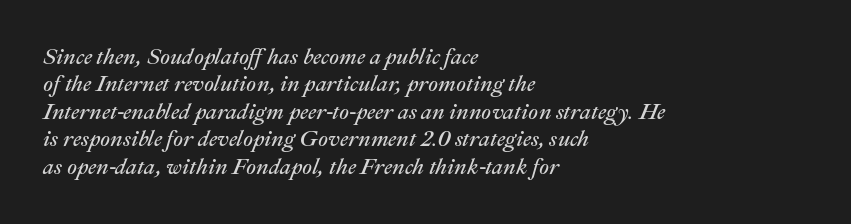
Inter-character spacing is left at the font's built-in metrics. The paragraph shown leans on its left margin. This sample keeps an unexceptional amount of space between lines. Weight: regular or lighter.
